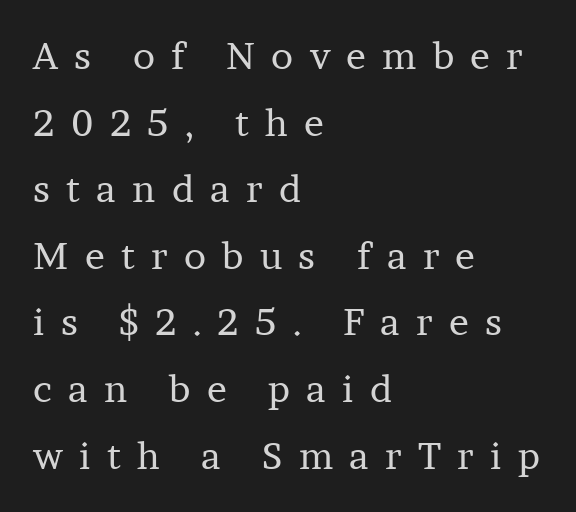
{"serif": "yes", "italic": "no", "bold": "no", "weight": "regular", "width": "normal", "stroke_contrast": "low", "x_height": "medium", "monospaced": "no", "underline": "no", "align": "left", "line_spacing_ratio": 1.8, "letter_spacing": "wide", "letter_spacing_em": 0.44, "glyph_px": 37}
